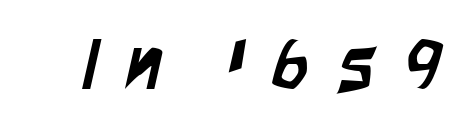
The image shows 71 px condensed sans-serif type; set unusually wide letter spacing (+0.4 em), not underlined; low stroke contrast and a large x-height.
